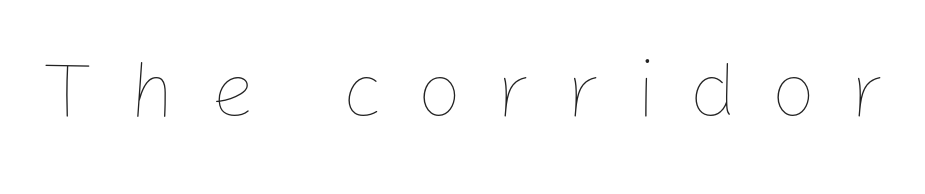
The image shows 79 px thin type, upright; set unusually wide letter spacing (+0.43 em), not underlined; low stroke contrast and a medium x-height.
